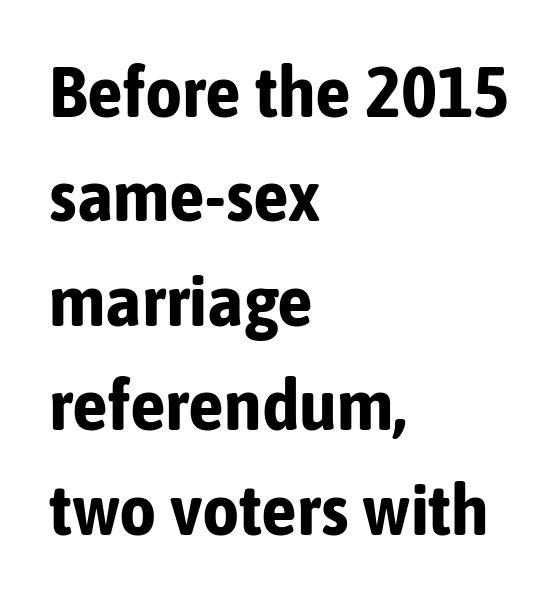
Q: Is the text bold? A: Yes.
Q: Is the text italic (slanted)? A: No, it is upright.
Q: Is the typeface a serif or a sans-serif typeface? A: Sans-serif.
Q: Is the text underlined? A: No.
Q: How is the paragraph aligned? A: Left-aligned.
Q: Is the spacing between letters normal or unusually wide? A: Normal.
Q: Is the spacing between lines tight, normal or loose? A: Normal.
Q: Width (condensed, normal, or wide)? A: Condensed.
Q: Stroke contrast? A: Low.
Q: x-height? A: Medium.
Q: Monospaced? A: No.
